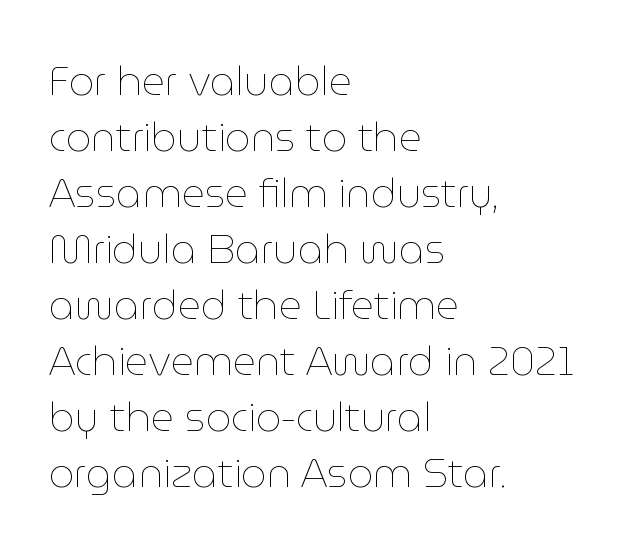
The image shows 40 px thin type, upright; set left-aligned, normal line spacing (1.4x), normal letter spacing, not underlined; low stroke contrast and a medium x-height.
